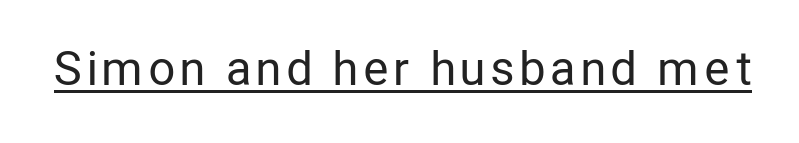
{"serif": "no", "italic": "no", "bold": "no", "weight": "regular", "width": "condensed", "stroke_contrast": "low", "x_height": "medium", "monospaced": "no", "underline": "yes", "glyph_px": 46}
